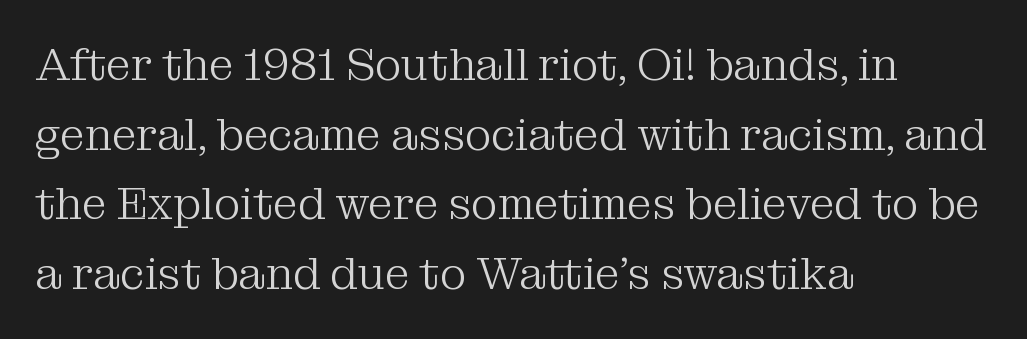
Default kerning and tracking; the words read as compact shapes. Has an underline been added? It has not. Tall strokes in this sample are plumb rather than angled. Is the type heavy? It reads as light-to-regular instead.
